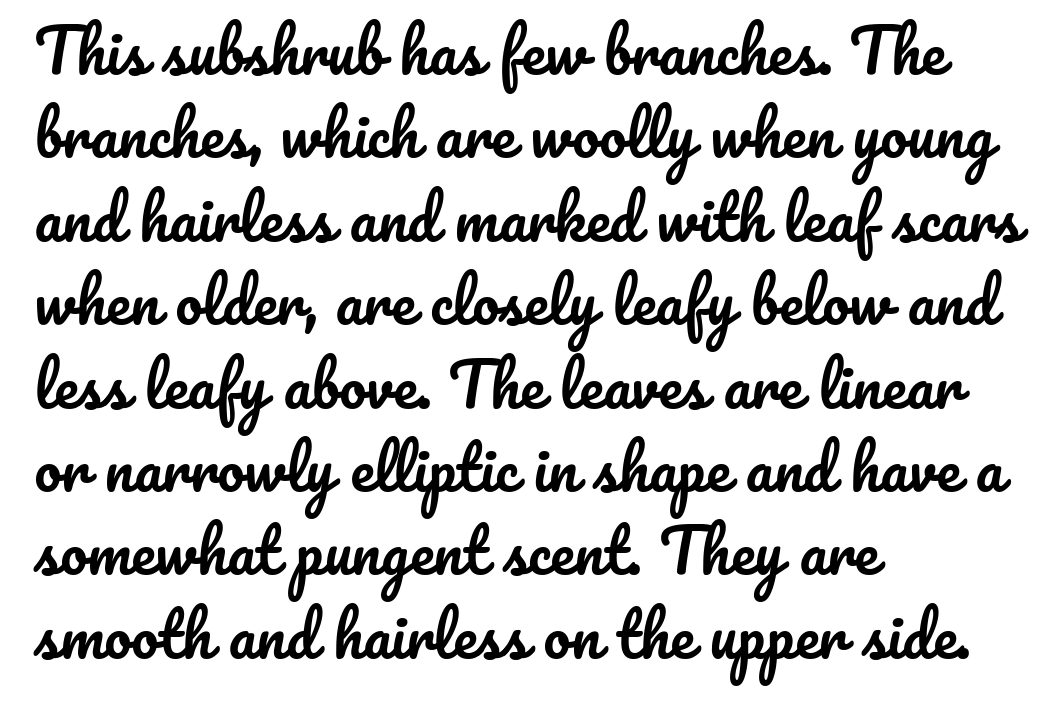
The specimen omits any rule beneath the text block's lines. The rendering anchors every line to the left-hand side. What's the leading like? Ordinary, nothing unusual. A typesetter would call this proportional, since set widths differ per character. Inter-character spacing is left at the font's built-in metrics.
